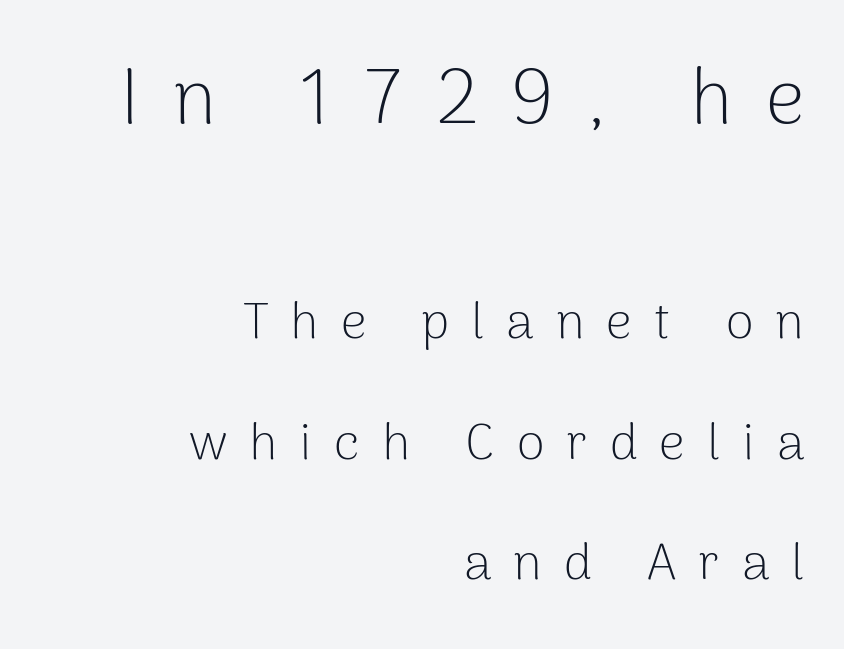
Q: Is the text bold? A: No.
Q: Is the text italic (slanted)? A: No, it is upright.
Q: Is the typeface a serif or a sans-serif typeface? A: Sans-serif.
Q: Is the text underlined? A: No.
Q: How is the paragraph aligned? A: Right-aligned.
Q: Is the spacing between letters normal or unusually wide? A: Unusually wide.
Q: Is the spacing between lines tight, normal or loose? A: Loose.
Q: Which block of text is set in a larger size, the first (top) or the second (bottom)? A: The first (top) one.
Q: Width (condensed, normal, or wide)? A: Normal.
Q: Stroke contrast? A: Low.
Q: x-height? A: Medium.
Q: Monospaced? A: No.
